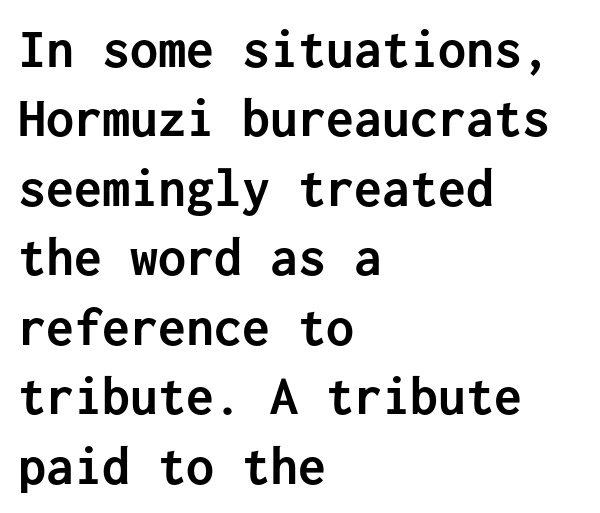
Vertical strokes here are truly vertical. The rendering uses typewriter-style spacing with identical character cells. The type family on display is of the sans-serif kind. Typographic density is high because the face is bold. One-word summary of the alignment: left.
